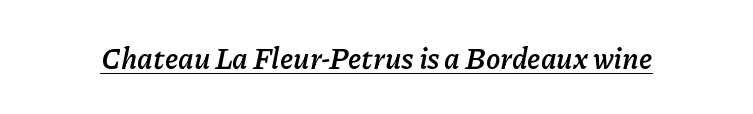
Q: Is the text bold? A: Yes.
Q: Is the text italic (slanted)? A: Yes, it leans right by about 11 degrees.
Q: Is the text underlined? A: Yes.
Q: Is the spacing between letters normal or unusually wide? A: Normal.
Q: Width (condensed, normal, or wide)? A: Normal.
Q: Stroke contrast? A: Low.
Q: x-height? A: Medium.
Q: Monospaced? A: No.
